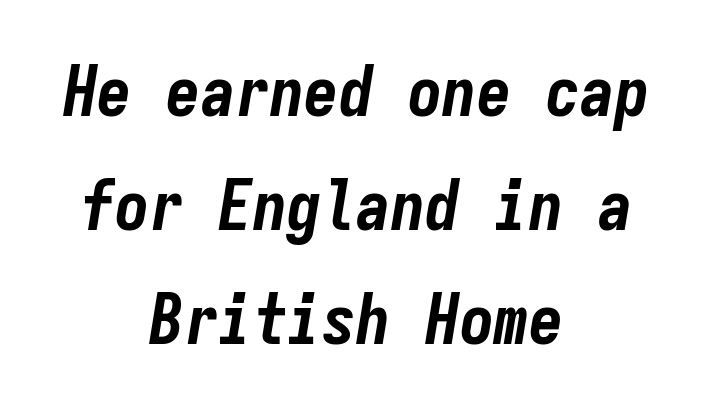
The image shows 69 px bold, condensed type, italic (leaning right), monospaced; set centered, normal line spacing (1.65x), normal letter spacing, not underlined; low stroke contrast and a medium x-height.
